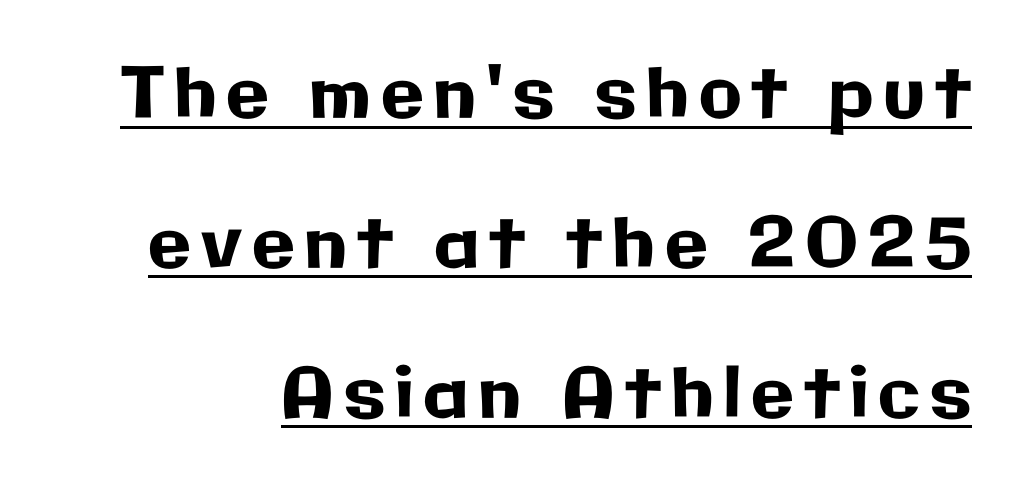
Q: Is the text italic (slanted)? A: No, it is upright.
Q: Is the typeface a serif or a sans-serif typeface? A: Sans-serif.
Q: Is the text underlined? A: Yes.
Q: Is the spacing between lines tight, normal or loose? A: Loose.
Q: Width (condensed, normal, or wide)? A: Normal.
Q: Stroke contrast? A: Low.
Q: x-height? A: Medium.
Q: Monospaced? A: No.
